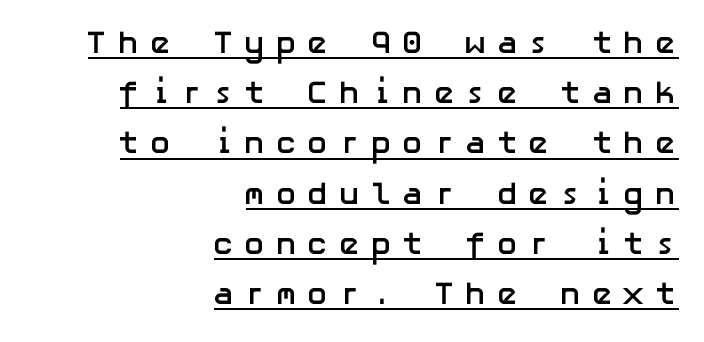
This block has exactly the height ordinary leading produces. A typographer would call this underscored text. The sample has been set heavy, in full bold. No italicization has been applied; the sample stays upright. I'd call this a sans setting — the letters go barefoot.
